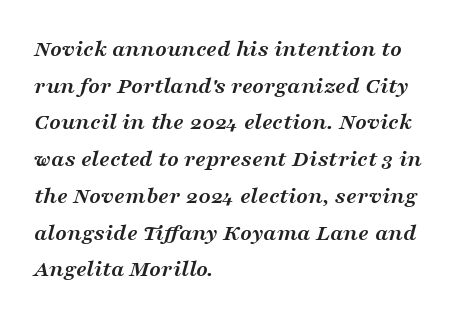
{"italic": "yes", "lean": "right", "slant_degrees": 16, "bold": "yes", "underline": "no", "align": "left", "line_spacing": "normal", "line_spacing_ratio": 1.53, "letter_spacing": "normal", "letter_spacing_em": 0.0, "glyph_px": 24}
